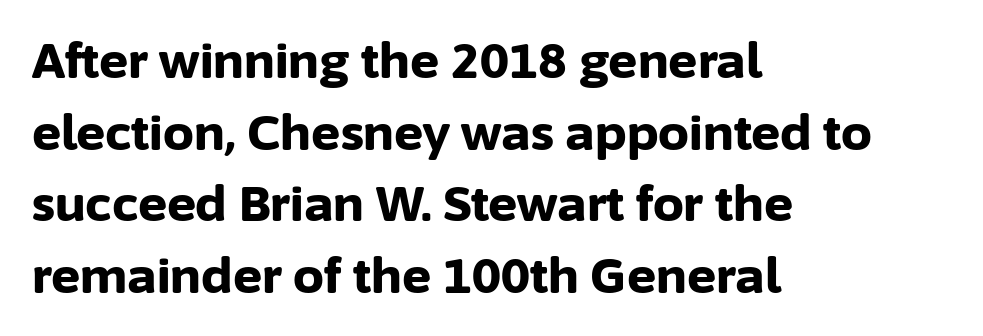
The image shows 49 px bold sans-serif type, upright; set left-aligned, normal line spacing (1.46x), normal letter spacing, not underlined; low stroke contrast and a medium x-height.
